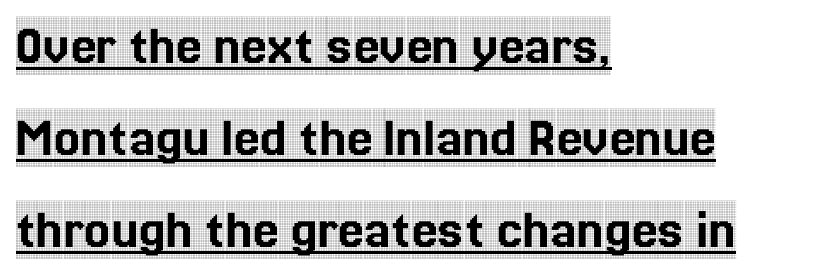
Q: Is the text italic (slanted)? A: No, it is upright.
Q: Is the typeface a serif or a sans-serif typeface? A: Serif.
Q: Is the text underlined? A: Yes.
Q: How is the paragraph aligned? A: Left-aligned.
Q: Is the spacing between letters normal or unusually wide? A: Normal.
Q: Is the spacing between lines tight, normal or loose? A: Normal.
Q: Width (condensed, normal, or wide)? A: Condensed.
Q: x-height? A: Large.
Q: Monospaced? A: No.
